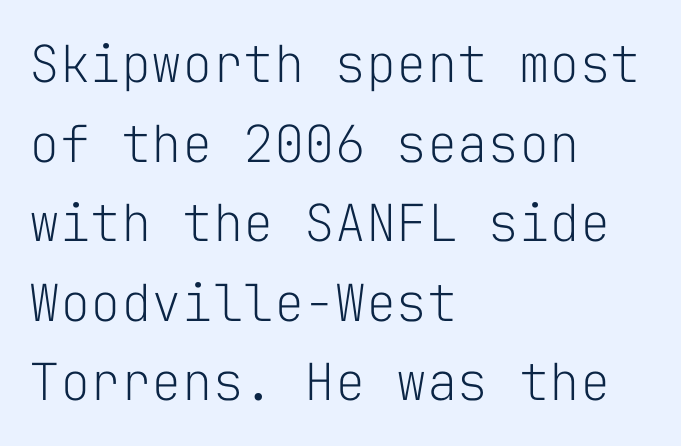
The words here are not underlined. Teacher's note: observe the even left margin — that is flush-left alignment. These lines are rendered in a fixed-pitch font. Observe the absence of serifs on each vertical stroke in this sample. If you drew a line through each stem, it would be perfectly vertical.
